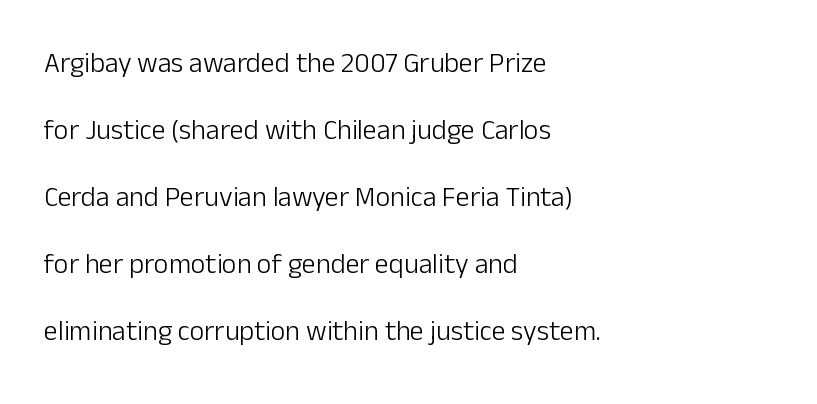
{"serif": "no", "italic": "no", "bold": "no", "weight": "light", "width": "normal", "stroke_contrast": "low", "x_height": "medium", "monospaced": "no", "underline": "no", "align": "left", "line_spacing": "loose", "line_spacing_ratio": 2.39, "letter_spacing": "normal", "letter_spacing_em": 0.0, "glyph_px": 28}
